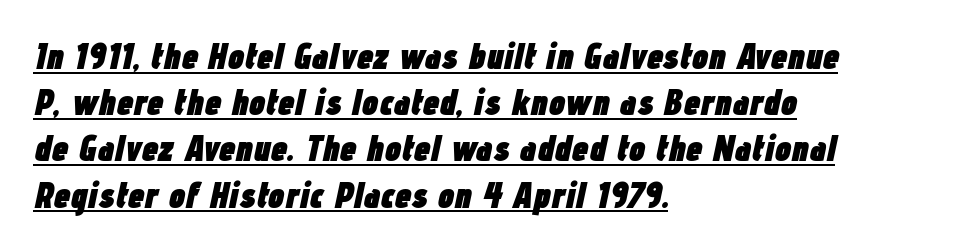
Q: Is the text bold? A: Yes.
Q: Is the text italic (slanted)? A: Yes, it leans right by about 12 degrees.
Q: Is the text underlined? A: Yes.
Q: How is the paragraph aligned? A: Left-aligned.
Q: Is the spacing between letters normal or unusually wide? A: Normal.
Q: Is the spacing between lines tight, normal or loose? A: Normal.
Q: Width (condensed, normal, or wide)? A: Condensed.
Q: Stroke contrast? A: Low.
Q: x-height? A: Medium.
Q: Monospaced? A: No.
